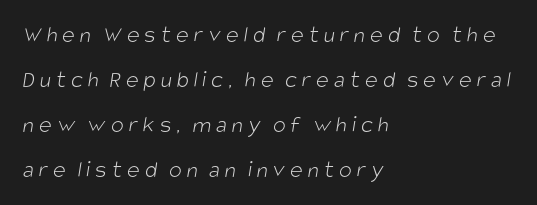
A typesetter would call this heavily tracked-out type. The string is rendered with underlining switched off. No extra ink here — the face is not bold. Horizontal alignment here is leftward, the default for most running prose.
